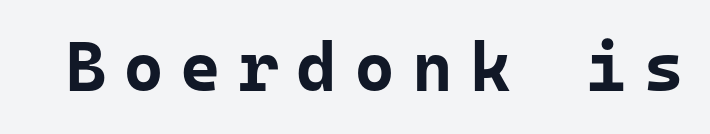
Notice how the stems are strictly vertical — no italics here. This sample has the even, mechanical cadence of fixed-width lettering. The gaps between neighbouring characters are conspicuously large. Quick note: underline off.
